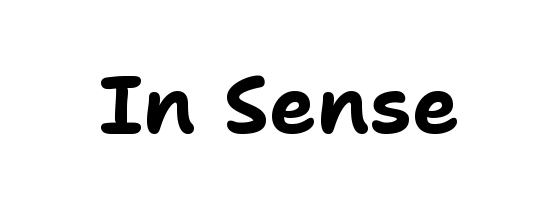
Classification — sans serif. The typesetting leans heavy: a genuine bold. The specimen omits any rule beneath the text block's lines. Here the designer chose a conventional face with non-uniform glyph widths.
